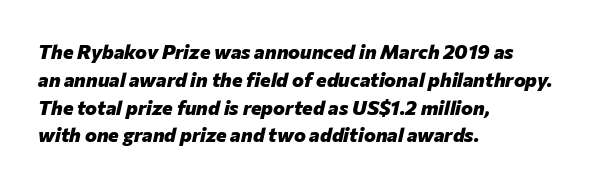
{"italic": "yes", "lean": "right", "slant_degrees": 12, "bold": "yes", "underline": "no", "align": "left", "line_spacing": "normal", "line_spacing_ratio": 1.39, "letter_spacing": "normal", "letter_spacing_em": 0.0, "glyph_px": 20}
